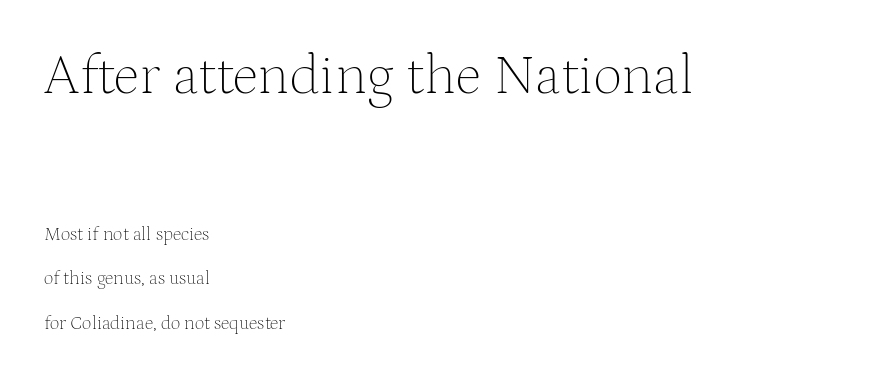
The image shows 57 px thin serif type, upright; set left-aligned, loose line spacing (2.34x), normal letter spacing, not underlined; the first (top) block is 3.0x larger; medium stroke contrast and a medium x-height.
